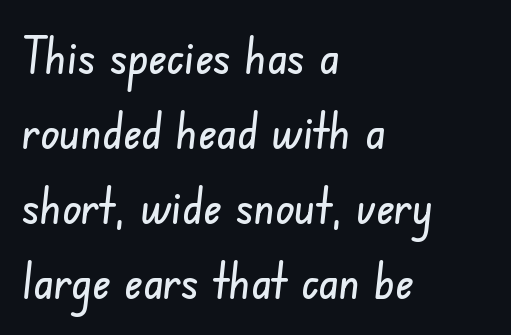
Leftover space on each line is placed entirely after the last word. These lines are rendered in a variable-pitch font. Font category for this specimen: sans-serif. The line texture is even and compact thanks to regular tracking. Does the leading feel generous? No, just average. Quick note: underline off.
